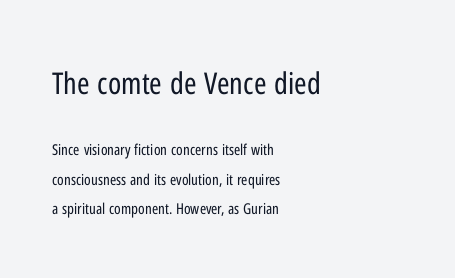
The upper block of text is set noticeably larger than the block beneath it. The letters advance in unequal steps, a hallmark of proportional type. The letters stand upright; this is a roman face. The passage shown is typeset with a sans-serif family. The space between consecutive lines is lavish. Vertical stems look standard width or narrower in stroke.
